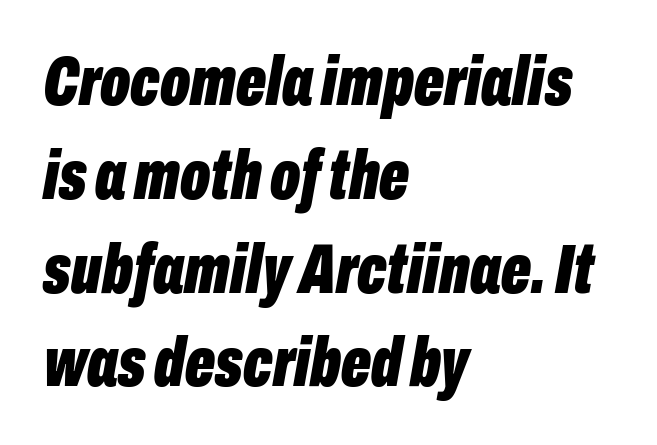
The image shows 70 px bold, condensed type, italic (leaning right); set left-aligned, normal line spacing (1.34x), normal letter spacing, not underlined; low stroke contrast and a medium x-height.
